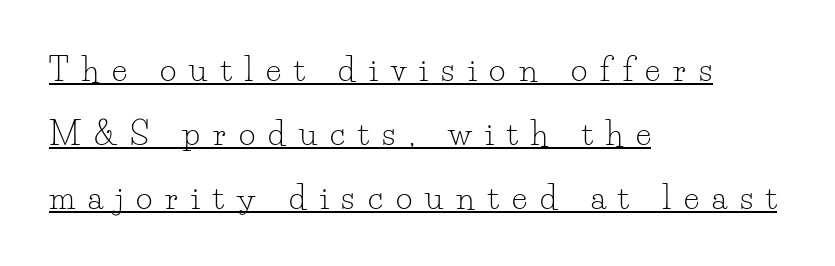
Is this a fixed-width face? No — the glyphs have proportional, varying widths. This sample uses a serif face. Heaviness? Minimal to ordinary, like unemphasized prose. The type sits square on the baseline with zero lean. Horizontal alignment here is leftward, the default for most running prose.
